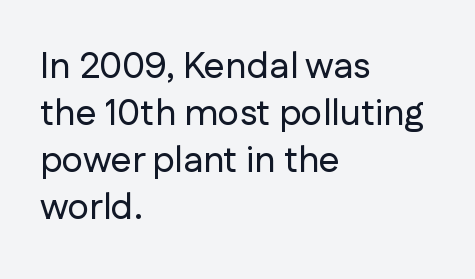
The image shows 37 px sans-serif type, upright; set left-aligned, normal line spacing (1.27x), normal letter spacing, not underlined; low stroke contrast and a medium x-height.
